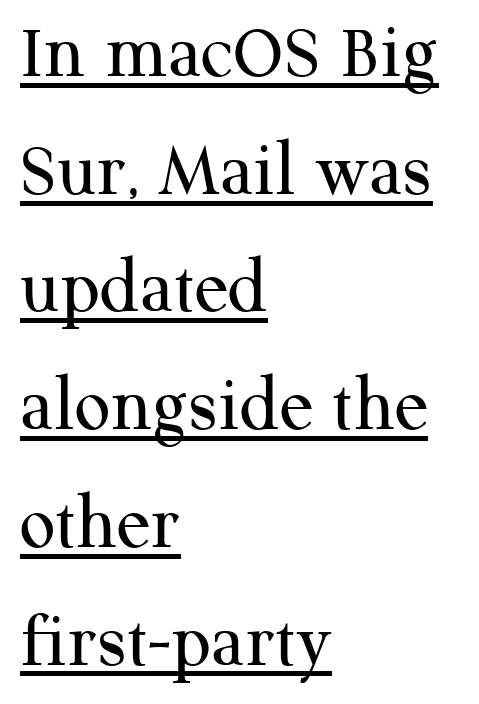
Q: Is the text bold? A: No.
Q: Is the text italic (slanted)? A: No, it is upright.
Q: Is the typeface a serif or a sans-serif typeface? A: Serif.
Q: Is the text underlined? A: Yes.
Q: How is the paragraph aligned? A: Left-aligned.
Q: Is the spacing between letters normal or unusually wide? A: Normal.
Q: Is the spacing between lines tight, normal or loose? A: Normal.
Q: Width (condensed, normal, or wide)? A: Normal.
Q: Stroke contrast? A: Medium.
Q: x-height? A: Medium.
Q: Monospaced? A: No.
